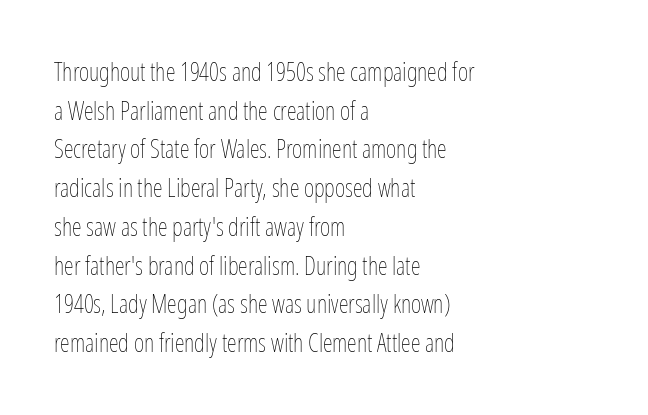
Notice how descenders clear the ascenders below comfortably — that's standard leading. Posture: vertical. Letter spacing: default. This rendering uses left alignment, leaving the right contour irregular.
